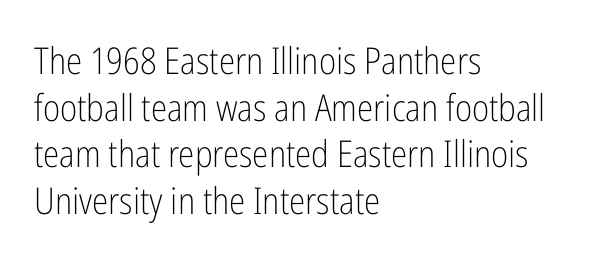
How would I describe the line gaps? Plain and ordinary. The characters display no serif detailing; their extremities are plain. Compared with a centered layout, this one pins lines to the left instead. You could call the tracking neutral — neither tight nor loose. The weight would be labelled regular, book, light, or lighter still. No word sits above an underline.
